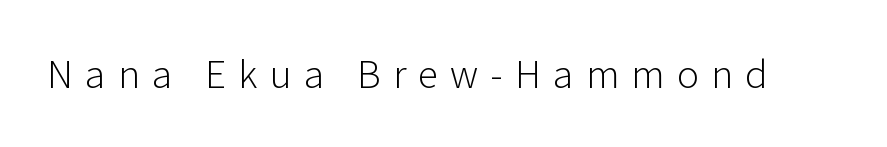
Q: Is the text bold? A: No.
Q: Is the text italic (slanted)? A: No, it is upright.
Q: Is the typeface a serif or a sans-serif typeface? A: Sans-serif.
Q: Is the text underlined? A: No.
Q: Is the spacing between letters normal or unusually wide? A: Unusually wide.
Q: Width (condensed, normal, or wide)? A: Normal.
Q: Stroke contrast? A: Low.
Q: x-height? A: Medium.
Q: Monospaced? A: No.
